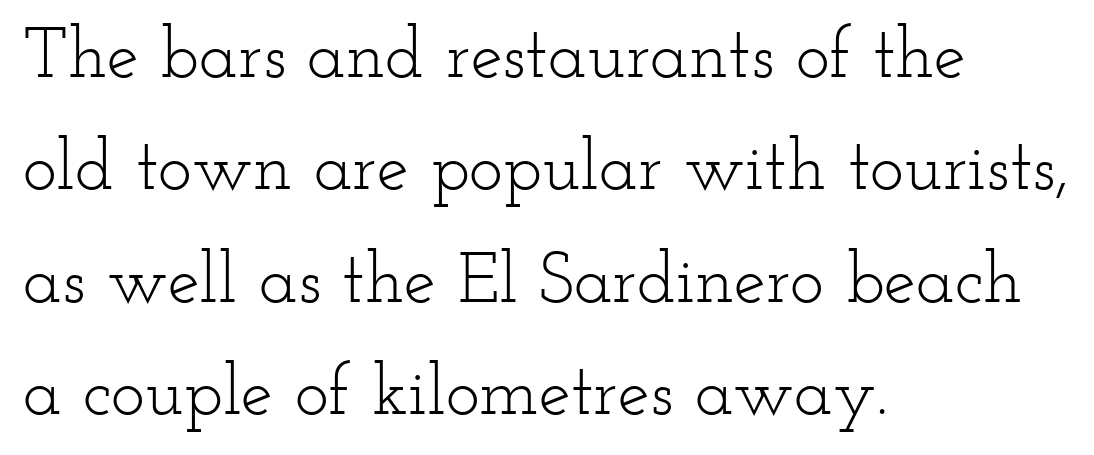
{"serif": "yes", "italic": "no", "bold": "no", "weight": "light", "width": "wide", "stroke_contrast": "low", "x_height": "small", "monospaced": "no", "underline": "no", "align": "left", "line_spacing": "normal", "line_spacing_ratio": 1.56, "letter_spacing": "normal", "letter_spacing_em": 0.0, "glyph_px": 72}
